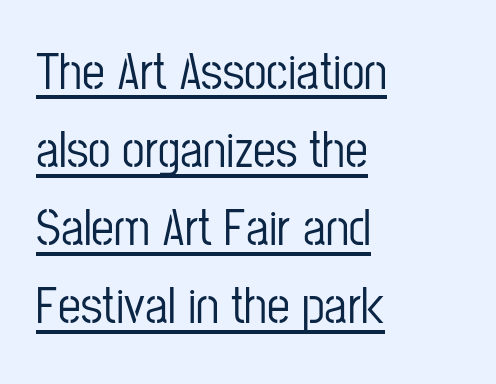
The image shows 51 px condensed sans-serif type, upright; set left-aligned, normal line spacing (1.53x), normal letter spacing, underlined; low stroke contrast and a medium x-height.
